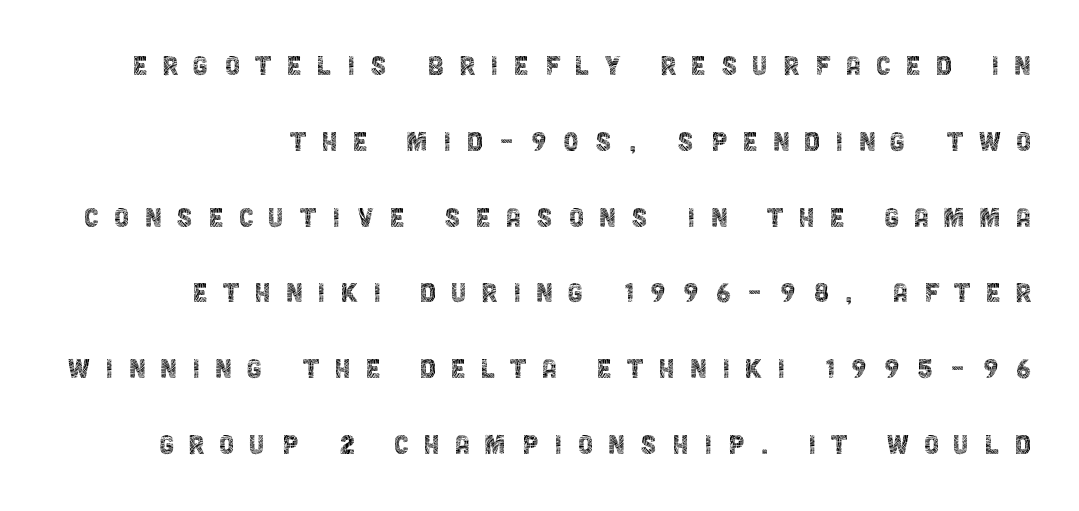
Q: Is the text bold? A: No.
Q: Is the text italic (slanted)? A: No, it is upright.
Q: Is the typeface a serif or a sans-serif typeface? A: Sans-serif.
Q: Is the text underlined? A: No.
Q: Is the spacing between letters normal or unusually wide? A: Unusually wide.
Q: Is the spacing between lines tight, normal or loose? A: Loose.
Q: Width (condensed, normal, or wide)? A: Condensed.
Q: x-height? A: Large.
Q: Monospaced? A: No.
